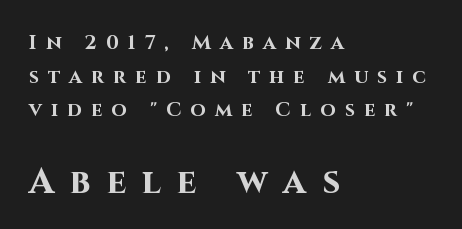
The image shows 35 px bold sans-serif type, upright; set left-aligned, normal line spacing (1.68x), unusually wide letter spacing (+0.45 em), not underlined; the second (bottom) block is 1.75x larger; high stroke contrast and a large x-height.
